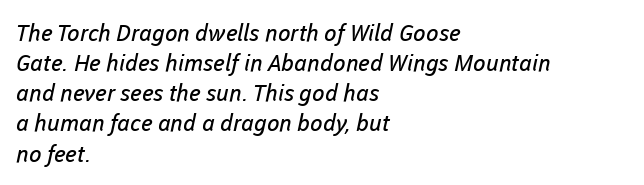
{"bold": "no", "underline": "no", "align": "left", "line_spacing": "normal", "line_spacing_ratio": 1.31, "letter_spacing": "normal", "letter_spacing_em": 0.0, "glyph_px": 23}
